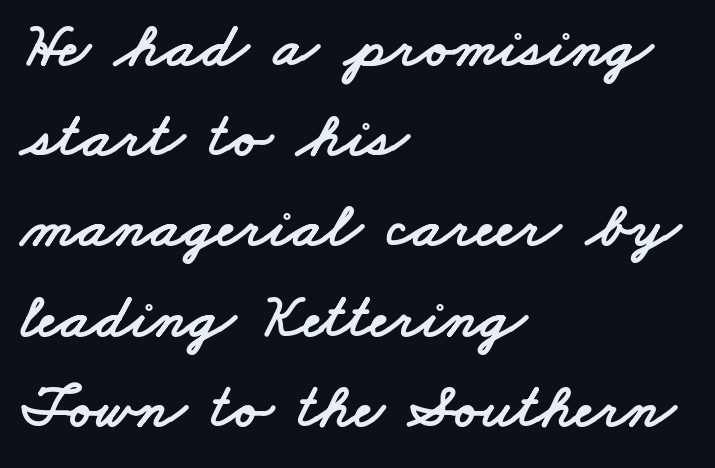
The image shows 64 px wide sans-serif type; set left-aligned, normal line spacing (1.41x), normal letter spacing, not underlined; low stroke contrast and a small x-height.
